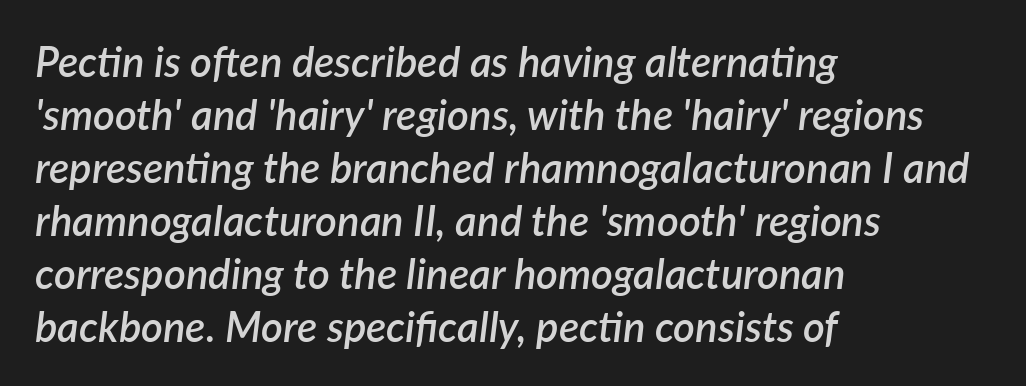
Q: Is the text bold? A: Semi-bold.
Q: Is the text italic (slanted)? A: Yes, it leans right by about 7 degrees.
Q: Is the text underlined? A: No.
Q: How is the paragraph aligned? A: Left-aligned.
Q: Is the spacing between letters normal or unusually wide? A: Normal.
Q: Is the spacing between lines tight, normal or loose? A: Normal.
Q: Width (condensed, normal, or wide)? A: Normal.
Q: Stroke contrast? A: Low.
Q: x-height? A: Medium.
Q: Monospaced? A: No.
